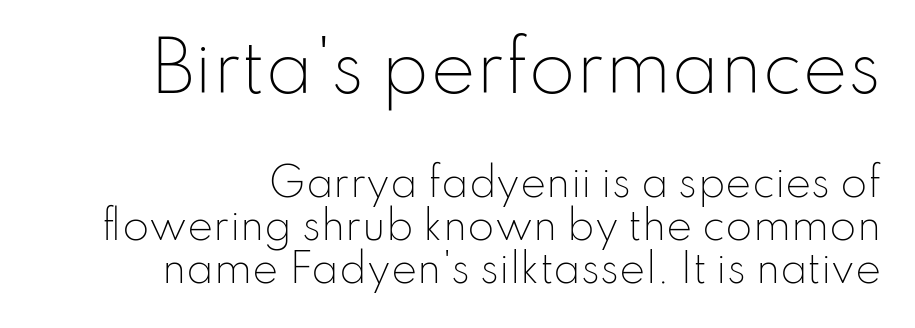
If you drew a ruler down the right edge, every line would touch it. Think of a printed novel: that variable character pitch is what you see here. Is the lower block the larger one? No — the upper block carries the bigger type. Here the glyphs are tracked normally, forming tight word shapes.
